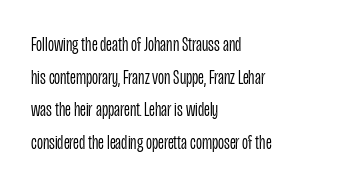
{"italic": "no", "bold": "no", "underline": "no", "align": "left", "line_spacing": "normal", "line_spacing_ratio": 1.55, "letter_spacing": "normal", "letter_spacing_em": 0.0, "glyph_px": 21}
